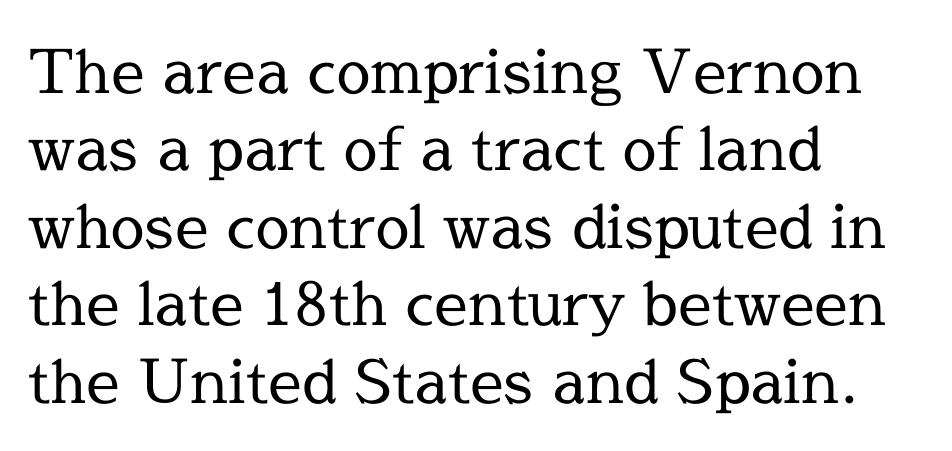
The image shows 60 px regular-weight serif type, upright; set left-aligned, normal line spacing (1.29x), normal letter spacing, not underlined; a medium x-height.
